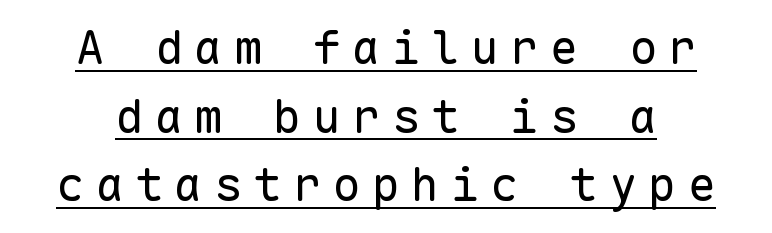
The image shows 47 px regular-weight sans-serif type, upright, monospaced; set centered, normal line spacing (1.46x), unusually wide letter spacing (+0.24 em), underlined; low stroke contrast and a medium x-height.
